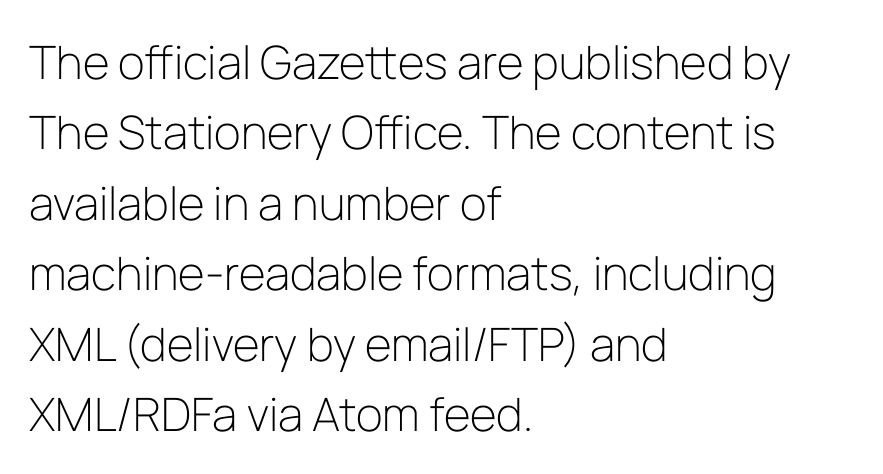
Q: Is the text bold? A: No.
Q: Is the text italic (slanted)? A: No, it is upright.
Q: Is the typeface a serif or a sans-serif typeface? A: Sans-serif.
Q: Is the text underlined? A: No.
Q: How is the paragraph aligned? A: Left-aligned.
Q: Is the spacing between letters normal or unusually wide? A: Normal.
Q: Is the spacing between lines tight, normal or loose? A: Normal.
Q: Width (condensed, normal, or wide)? A: Normal.
Q: Stroke contrast? A: Low.
Q: x-height? A: Medium.
Q: Monospaced? A: No.
